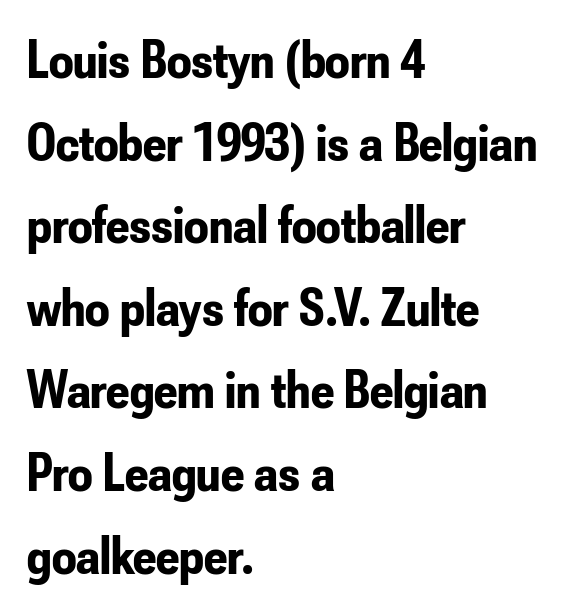
Q: Is the text bold? A: Yes.
Q: Is the text italic (slanted)? A: No, it is upright.
Q: Is the typeface a serif or a sans-serif typeface? A: Sans-serif.
Q: Is the text underlined? A: No.
Q: How is the paragraph aligned? A: Left-aligned.
Q: Is the spacing between letters normal or unusually wide? A: Normal.
Q: Is the spacing between lines tight, normal or loose? A: Normal.
Q: Width (condensed, normal, or wide)? A: Condensed.
Q: Stroke contrast? A: Low.
Q: x-height? A: Small.
Q: Monospaced? A: No.
